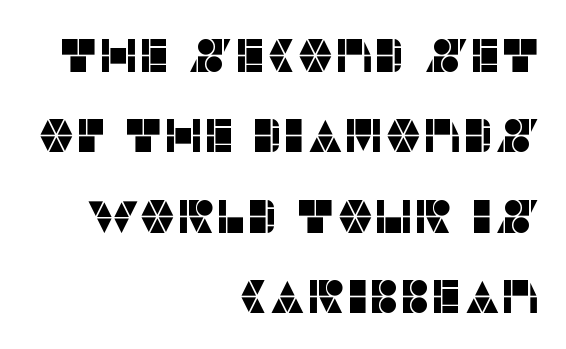
Underline: absent. Between one letter and the next there's only the usual sliver of space. Think of a printed novel: that variable character pitch is what you see here. One-word summary of the alignment: right. Each letter's strokes conclude bluntly, with no projecting serifs.
